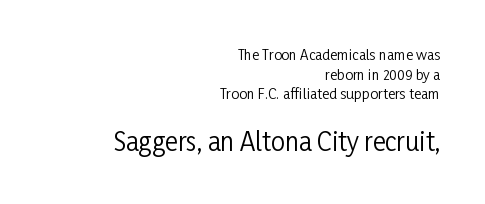
The image shows 25 px text type, upright; set right-aligned, normal line spacing (1.41x), normal letter spacing, not underlined; the second (bottom) block is 1.79x larger.
